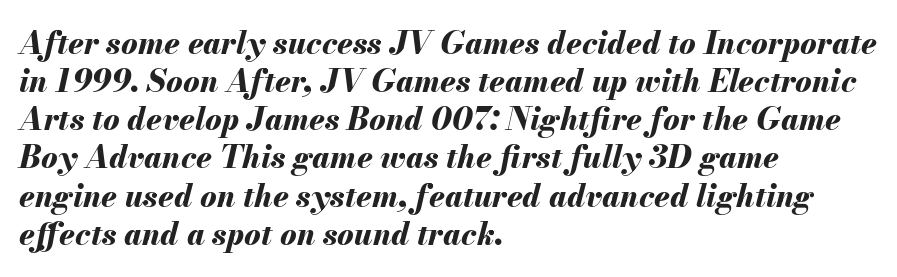
Q: Is the text bold? A: Yes.
Q: Is the text italic (slanted)? A: Yes, it leans right by about 13 degrees.
Q: Is the text underlined? A: No.
Q: How is the paragraph aligned? A: Left-aligned.
Q: Is the spacing between letters normal or unusually wide? A: Normal.
Q: Width (condensed, normal, or wide)? A: Normal.
Q: Stroke contrast? A: Medium.
Q: x-height? A: Small.
Q: Monospaced? A: No.
